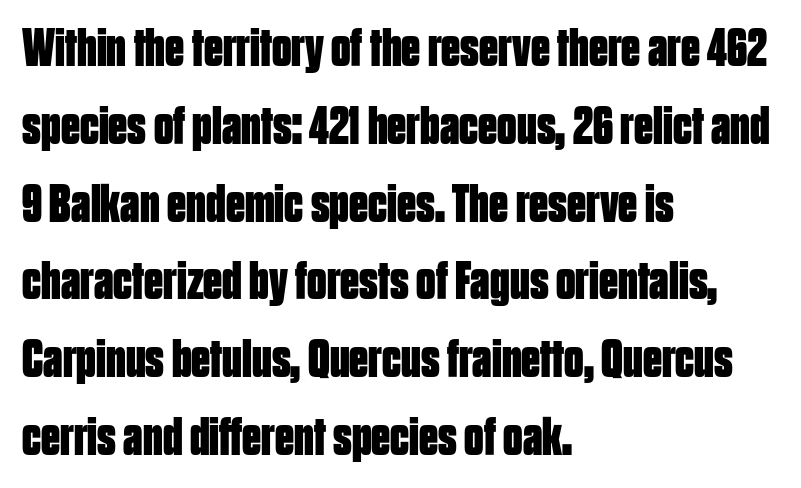
Every row of glyphs begins at an identical x-position on the left. The letters stand upright; this is a roman face. The face used here is rendered with its standard letterfit. The rendering uses natural spacing where letterforms have individual widths. The characters display no serif detailing; their extremities are plain.
